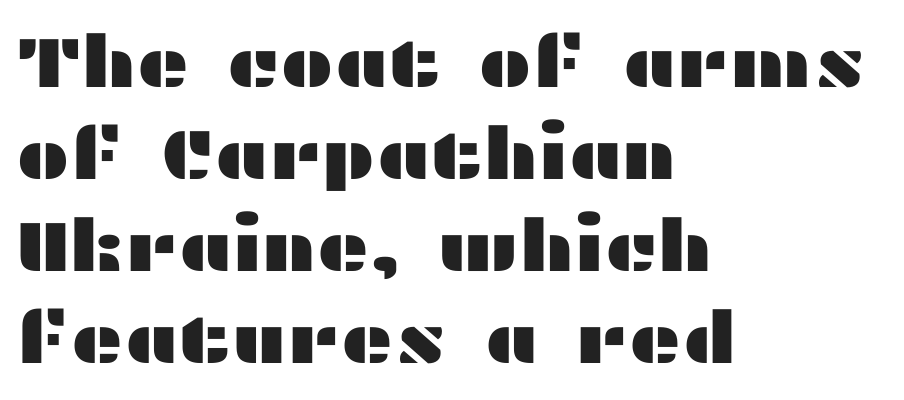
Q: Is the text italic (slanted)? A: No, it is upright.
Q: Is the typeface a serif or a sans-serif typeface? A: Sans-serif.
Q: Is the text underlined? A: No.
Q: How is the paragraph aligned? A: Left-aligned.
Q: Is the spacing between letters normal or unusually wide? A: Normal.
Q: Is the spacing between lines tight, normal or loose? A: Normal.
Q: Width (condensed, normal, or wide)? A: Wide.
Q: Stroke contrast? A: Medium.
Q: x-height? A: Medium.
Q: Monospaced? A: No.
